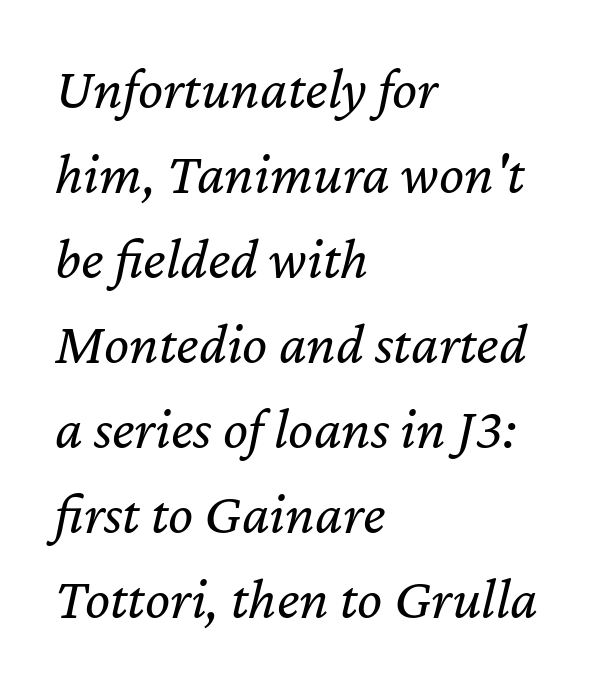
The image shows 59 px regular-weight type, italic (leaning right); set left-aligned, normal line spacing (1.44x), normal letter spacing, not underlined; low stroke contrast and a medium x-height.
